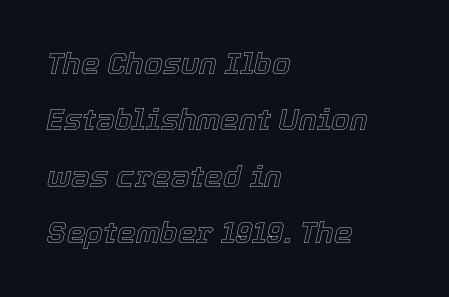
Q: Is the text italic (slanted)? A: Yes, it leans right by about 12 degrees.
Q: Is the text underlined? A: No.
Q: How is the paragraph aligned? A: Left-aligned.
Q: Is the spacing between letters normal or unusually wide? A: Normal.
Q: Width (condensed, normal, or wide)? A: Normal.
Q: x-height? A: Medium.
Q: Monospaced? A: No.
